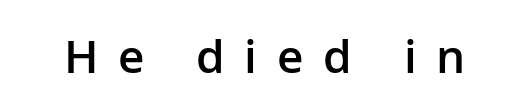
This rendering employs a face without finishing strokes, i.e., a sans-serif. Unmarked baselines from the first word to the last. In terms of weight, the rendering is demibold, just under bold. Letter spacing: wide. This sample has the flowing, uneven cadence of proportional lettering. Tall strokes in this sample are plumb rather than angled.
